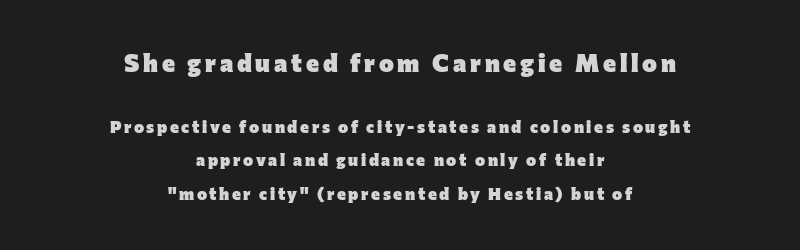
Q: Is the text bold? A: Yes.
Q: Is the text italic (slanted)? A: No, it is upright.
Q: Is the text underlined? A: No.
Q: How is the paragraph aligned? A: Centered.
Q: Is the spacing between lines tight, normal or loose? A: Loose.
Q: Which block of text is set in a larger size, the first (top) or the second (bottom)? A: The first (top) one.
